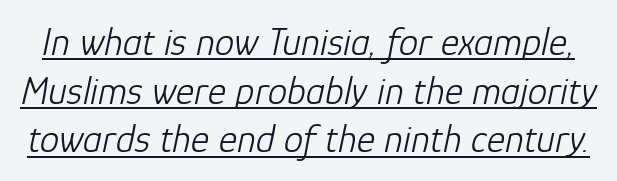
Varying glyph widths throughout — classic text-font behaviour. Every character sits at an angle, as italics do. A typesetter would call this zero additional tracking. Rows of type keep a routine distance in the vertical direction. Check the space under the baseline: a stroke is drawn there. No chunkiness to these letters — they're not bold.
